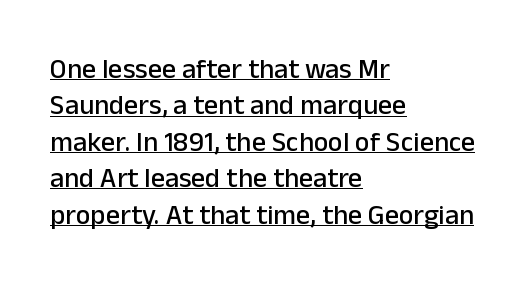
The image shows 28 px sans-serif type, upright; set left-aligned, normal line spacing (1.3x), normal letter spacing, underlined; low stroke contrast and a medium x-height.
